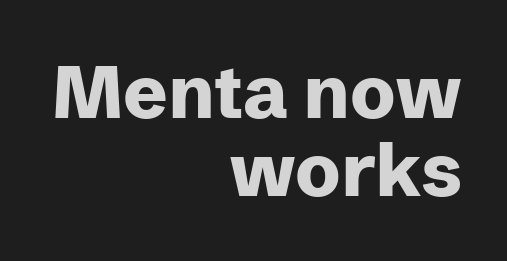
The paragraph shown leans on its right margin. Typographic density is high because the face is bold. A typesetter would call this zero additional tracking. Is this a sans? Yes — the strokes have no serifs. Anything drawn beneath the words? Only blank space. In terms of leading, this rendering errs on the cramped side.
